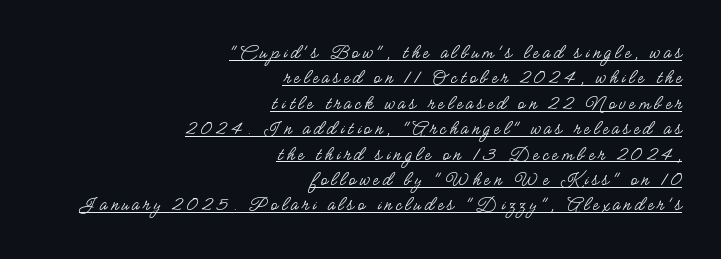
The image shows 21 px text type; set right-aligned, line spacing 1.21x, underlined.
